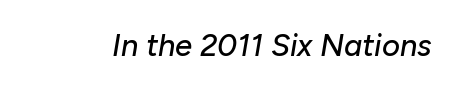
The image shows 31 px text type, italic (leaning right); set normal letter spacing, not underlined; low stroke contrast and a medium x-height.
